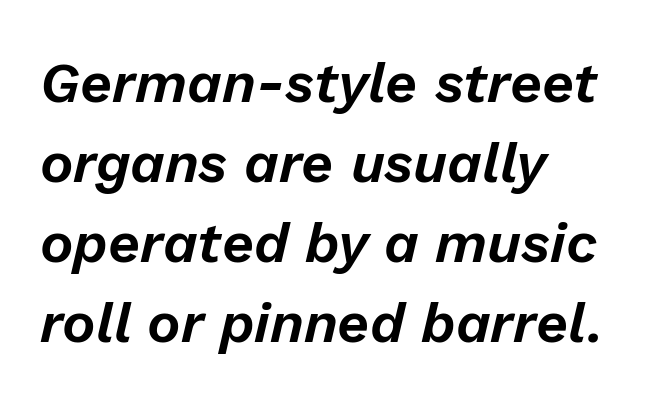
The image shows 56 px text type, italic (leaning right); set left-aligned, normal line spacing (1.43x), normal letter spacing, not underlined; low stroke contrast and a medium x-height.
